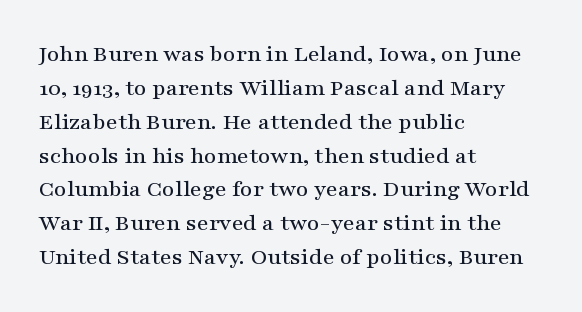
Here the glyphs are tracked normally, forming tight word shapes. A typesetter would call this leading conventional body-copy spacing. Descenders hang freely into open space. Typeset ragged right — the left edge is the straight one. Posture: upright roman.
